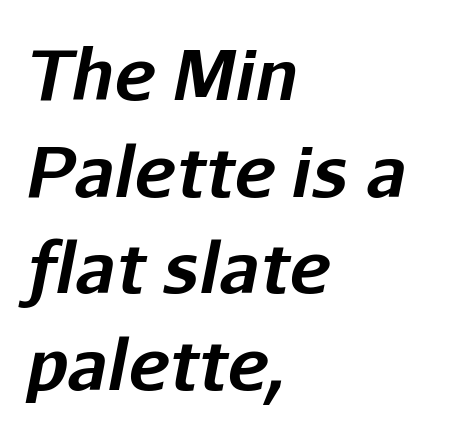
{"italic": "yes", "lean": "right", "slant_degrees": 11, "bold": "yes", "weight": "bold", "width": "normal", "stroke_contrast": "low", "x_height": "medium", "monospaced": "no", "underline": "no", "align": "left", "line_spacing": "normal", "line_spacing_ratio": 1.4, "letter_spacing": "normal", "letter_spacing_em": 0.0, "glyph_px": 69}
